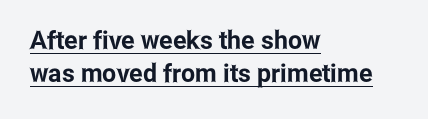
{"italic": "no", "underline": "yes", "align": "left", "line_spacing": "normal", "line_spacing_ratio": 1.32, "letter_spacing": "normal", "letter_spacing_em": 0.0, "glyph_px": 25}
